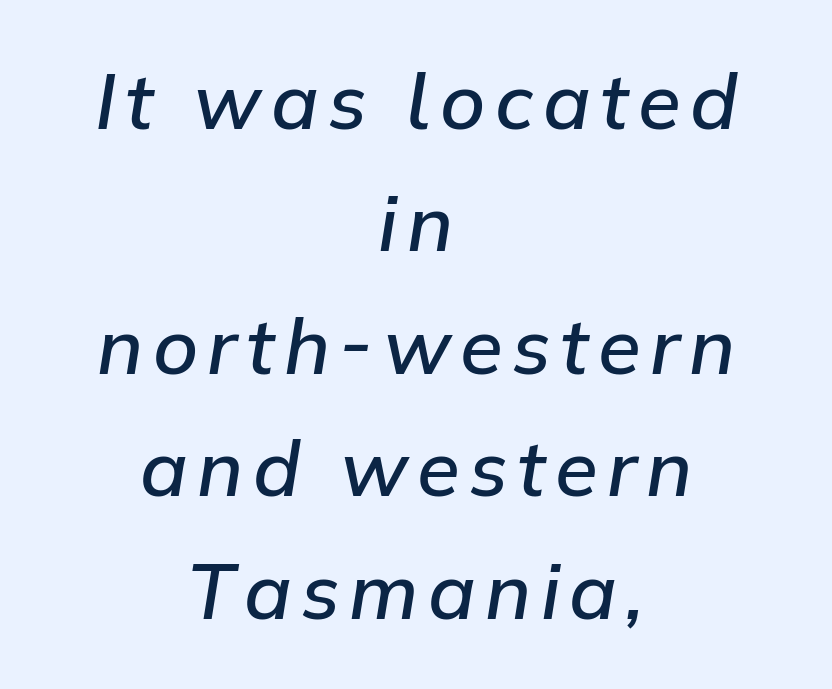
The image shows 78 px semibold type, italic (leaning right); set centered, normal line spacing (1.57x), not underlined; low stroke contrast and a medium x-height.
